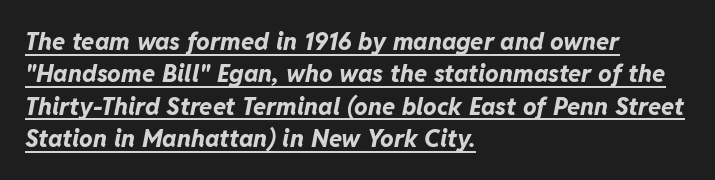
The image shows 24 px bold type, italic (leaning right); set left-aligned, normal line spacing (1.35x), normal letter spacing, underlined.
